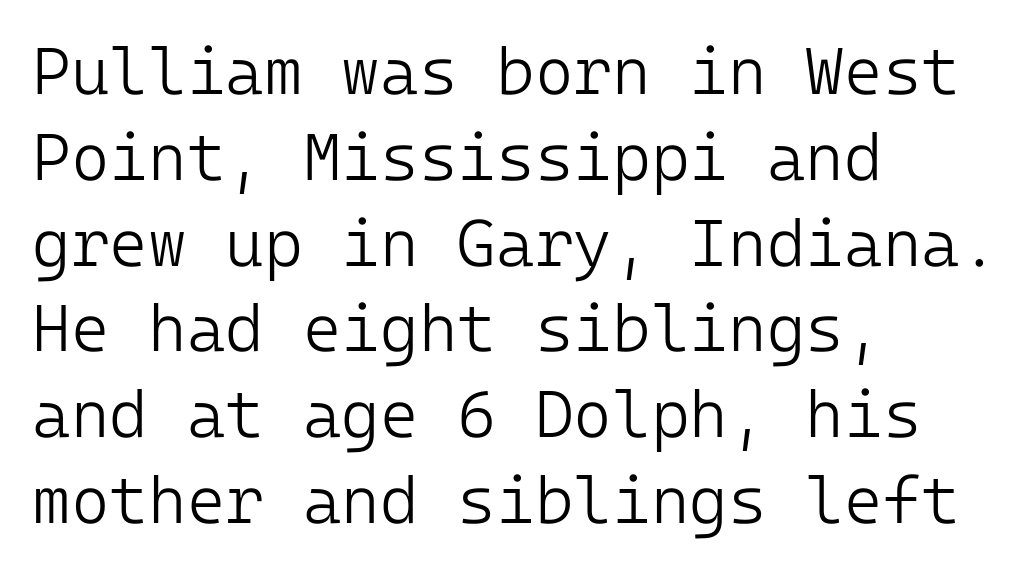
The image shows 66 px light sans-serif type, upright; set left-aligned, normal line spacing (1.3x), normal letter spacing, not underlined; low stroke contrast and a medium x-height.
